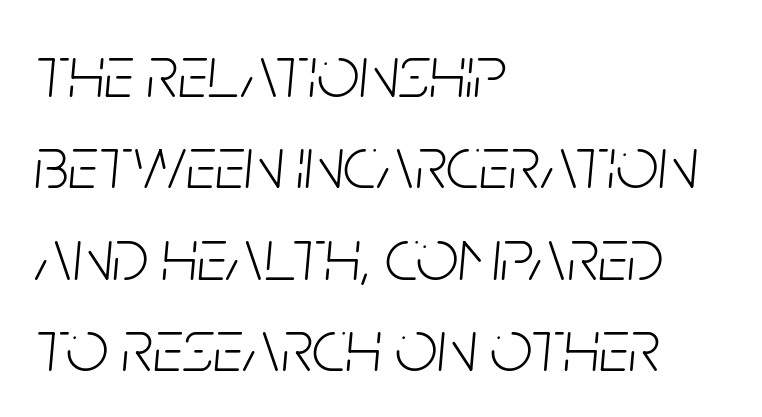
Q: Is the text bold? A: No.
Q: Is the text italic (slanted)? A: Yes, it leans right by about 5 degrees.
Q: Is the text underlined? A: No.
Q: How is the paragraph aligned? A: Left-aligned.
Q: Is the spacing between letters normal or unusually wide? A: Normal.
Q: Width (condensed, normal, or wide)? A: Condensed.
Q: Stroke contrast? A: Low.
Q: x-height? A: Large.
Q: Monospaced? A: No.
